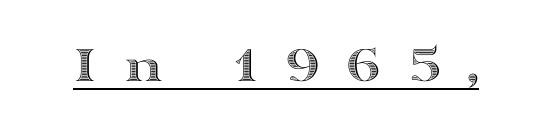
{"italic": "no", "width": "wide", "x_height": "medium", "monospaced": "no", "underline": "yes", "letter_spacing": "wide", "letter_spacing_em": 0.49, "glyph_px": 53}
